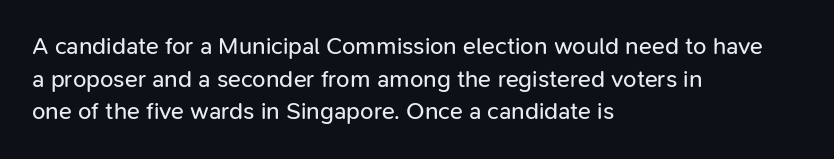
The image shows 24 px text type, upright; set left-aligned, normal line spacing (1.36x), normal letter spacing, not underlined.
